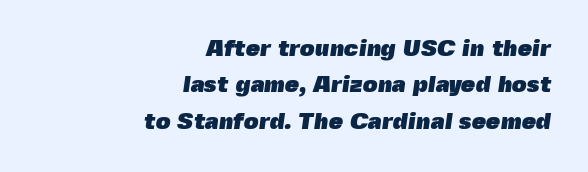
{"bold": "yes", "underline": "no", "align": "right", "line_spacing": "normal", "line_spacing_ratio": 1.58, "letter_spacing": "normal", "letter_spacing_em": 0.0, "glyph_px": 23}
